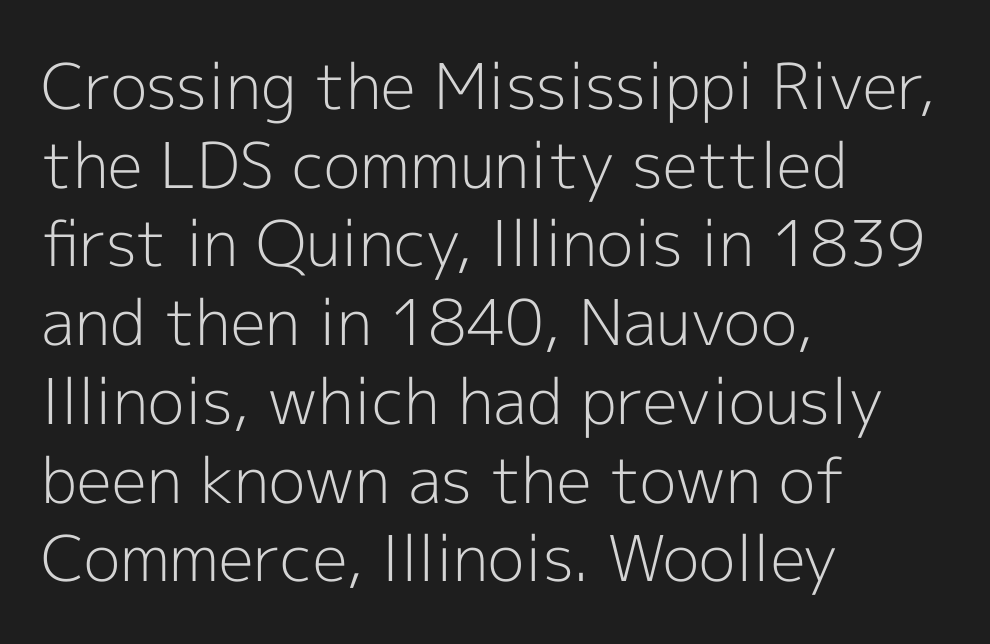
The image shows 63 px light sans-serif type, upright; set left-aligned, normal line spacing (1.25x), normal letter spacing, not underlined; a medium x-height.
